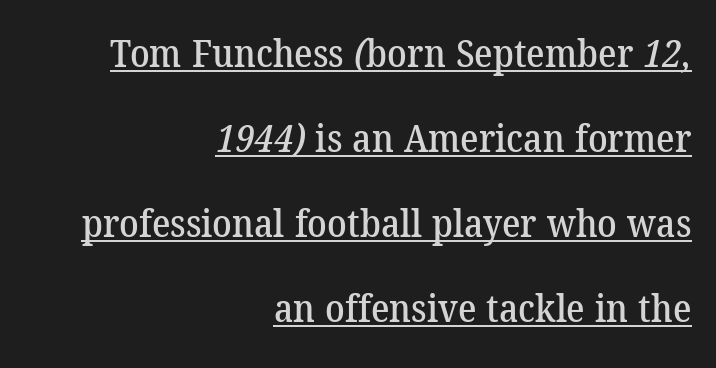
{"serif": "yes", "width": "normal", "stroke_contrast": "low", "x_height": "medium", "monospaced": "no", "underline": "yes", "align": "right", "line_spacing": "loose", "line_spacing_ratio": 2.18, "letter_spacing": "normal", "letter_spacing_em": 0.0, "glyph_px": 39}
